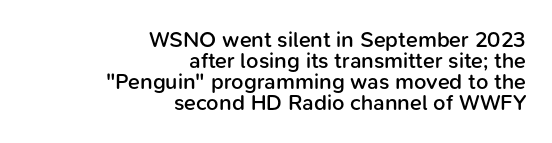
Q: Is the text bold? A: Semi-bold.
Q: Is the text italic (slanted)? A: No, it is upright.
Q: Is the text underlined? A: No.
Q: How is the paragraph aligned? A: Right-aligned.
Q: Is the spacing between letters normal or unusually wide? A: Normal.
Q: Is the spacing between lines tight, normal or loose? A: Tight.
